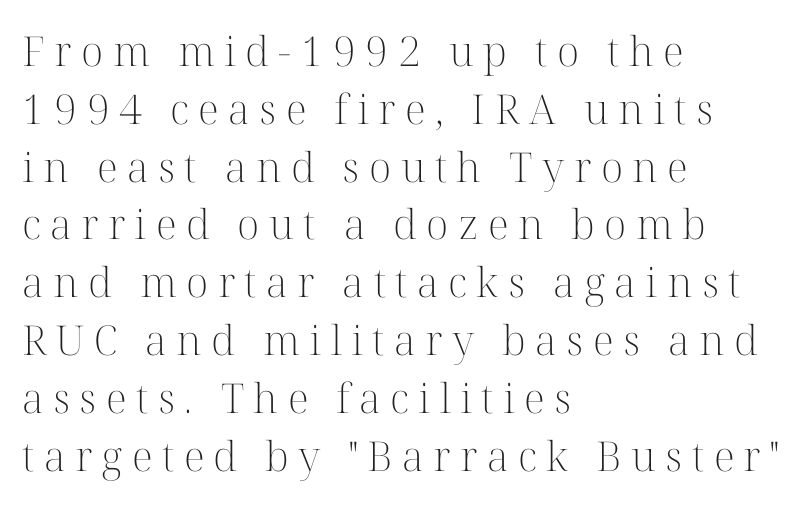
{"serif": "yes", "italic": "no", "bold": "no", "weight": "light", "width": "normal", "stroke_contrast": "high", "x_height": "medium", "monospaced": "no", "underline": "no", "align": "left", "line_spacing": "normal", "line_spacing_ratio": 1.41, "letter_spacing": "wide", "letter_spacing_em": 0.23, "glyph_px": 41}
